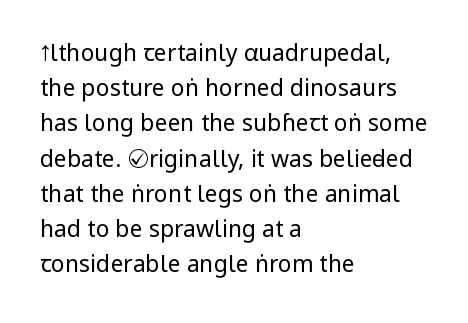
Q: Is the text bold? A: No.
Q: Is the text italic (slanted)? A: No, it is upright.
Q: Is the text underlined? A: No.
Q: How is the paragraph aligned? A: Left-aligned.
Q: Is the spacing between letters normal or unusually wide? A: Normal.
Q: Is the spacing between lines tight, normal or loose? A: Normal.
